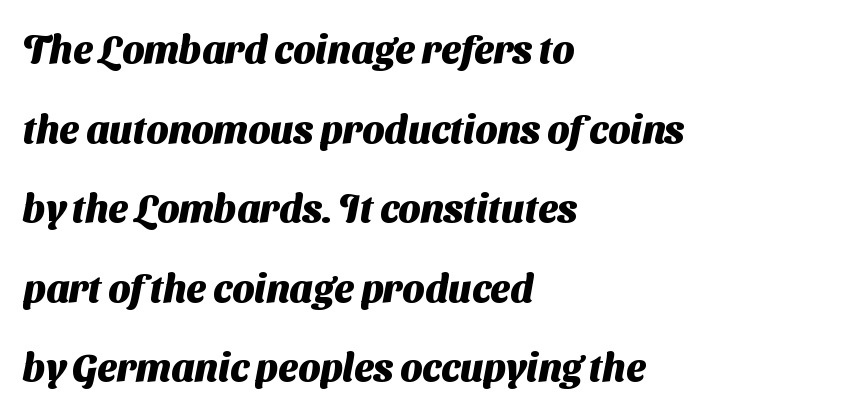
Q: Is the text bold? A: Yes.
Q: Is the typeface a serif or a sans-serif typeface? A: Sans-serif.
Q: Is the text underlined? A: No.
Q: How is the paragraph aligned? A: Left-aligned.
Q: Is the spacing between letters normal or unusually wide? A: Normal.
Q: Is the spacing between lines tight, normal or loose? A: Loose.
Q: Width (condensed, normal, or wide)? A: Normal.
Q: Stroke contrast? A: Medium.
Q: x-height? A: Medium.
Q: Monospaced? A: No.
